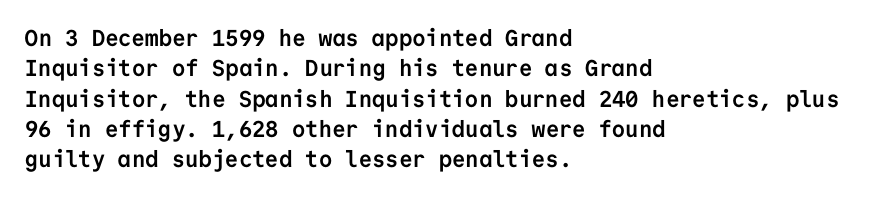
The image shows 23 px bold type, upright; set left-aligned, normal line spacing (1.32x), normal letter spacing, not underlined.
